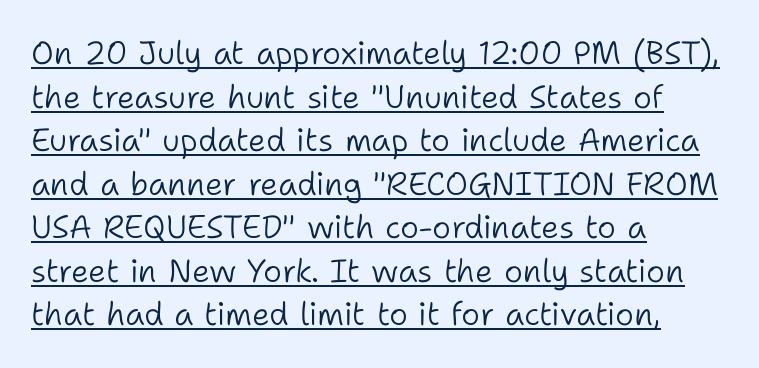
{"serif": "no", "italic": "no", "bold": "no", "weight": "light", "width": "normal", "stroke_contrast": "low", "x_height": "medium", "monospaced": "no", "underline": "yes", "align": "left", "line_spacing": "normal", "line_spacing_ratio": 1.36, "letter_spacing": "normal", "letter_spacing_em": 0.0, "glyph_px": 32}
